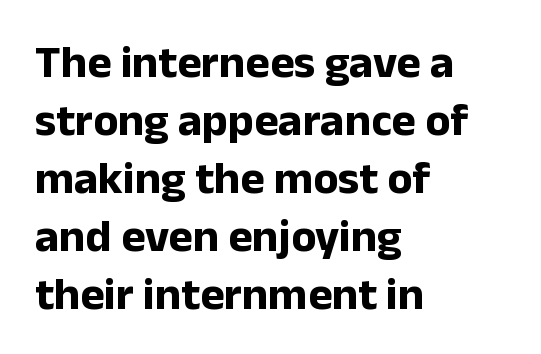
{"serif": "no", "italic": "no", "bold": "yes", "weight": "bold", "width": "normal", "stroke_contrast": "low", "x_height": "medium", "monospaced": "no", "underline": "no", "align": "left", "line_spacing": "normal", "line_spacing_ratio": 1.26, "letter_spacing": "normal", "letter_spacing_em": 0.0, "glyph_px": 46}
